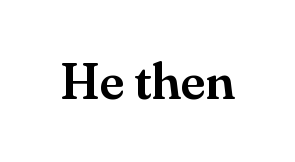
The image shows 50 px serif type, upright; set normal letter spacing, not underlined; medium stroke contrast and a small x-height.
